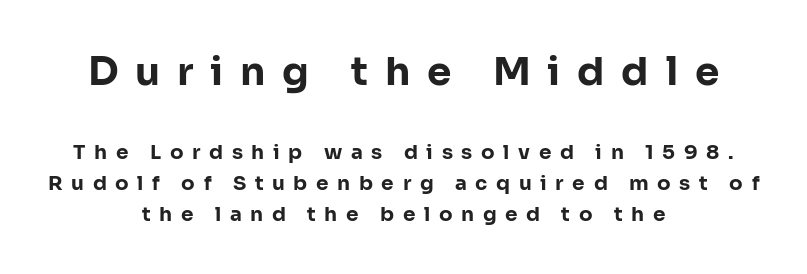
The image shows 39 px bold sans-serif type, upright; set centered, normal line spacing (1.55x), unusually wide letter spacing (+0.43 em), not underlined; the first (top) block is 1.95x larger; low stroke contrast and a medium x-height.
